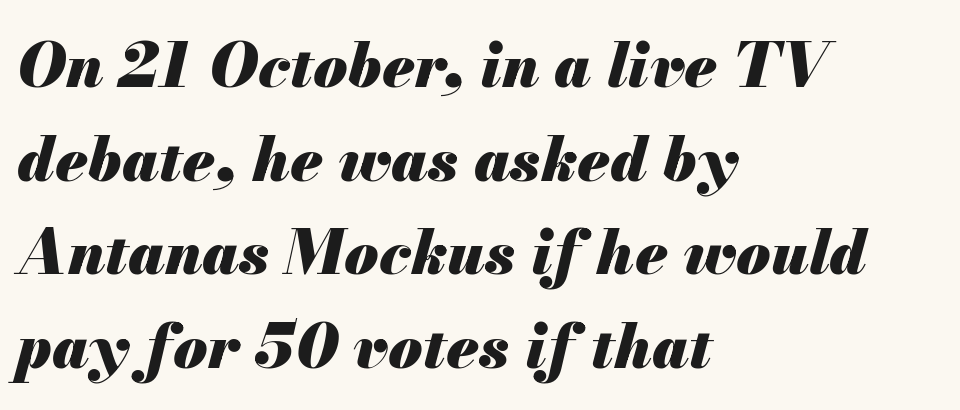
The image shows 62 px heavy type, italic (leaning right); set left-aligned, normal line spacing (1.51x), normal letter spacing, not underlined; medium stroke contrast and a small x-height.
